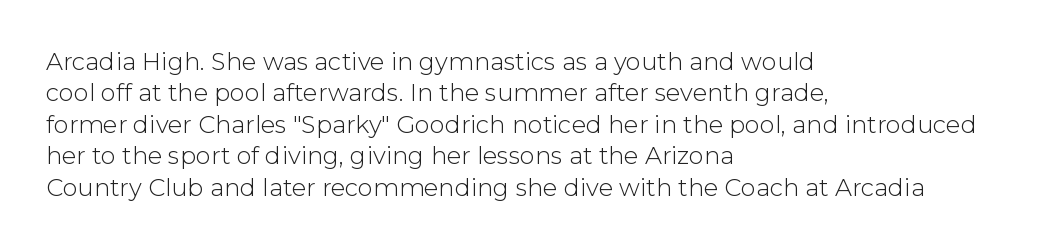
What stands out about the letter spacing? Nothing — it is the standard amount. Unmarked baselines from the first word to the last. The rendering anchors every line to the left-hand side. Regarding leading, the lines here are spaced in the standard way. Compared with a typical body face, this is equally light or lighter still. In terms of posture, this sample is upright.
